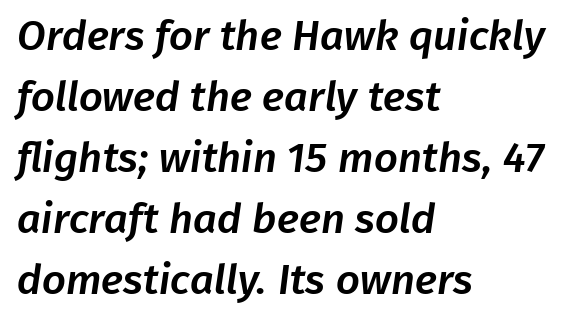
{"serif": "no", "width": "normal", "stroke_contrast": "low", "x_height": "medium", "monospaced": "no", "underline": "no", "align": "left", "line_spacing": "normal", "line_spacing_ratio": 1.45, "letter_spacing": "normal", "letter_spacing_em": 0.0, "glyph_px": 42}
